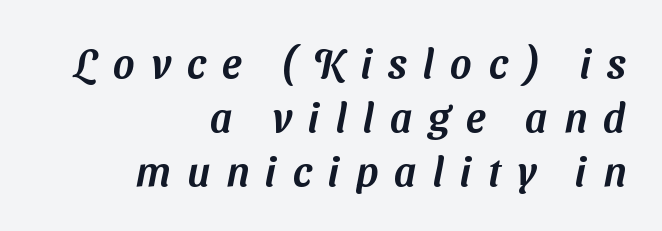
{"serif": "no", "width": "normal", "stroke_contrast": "medium", "x_height": "medium", "monospaced": "no", "underline": "no", "align": "right", "line_spacing": "normal", "line_spacing_ratio": 1.32, "letter_spacing": "wide", "letter_spacing_em": 0.4, "glyph_px": 41}
